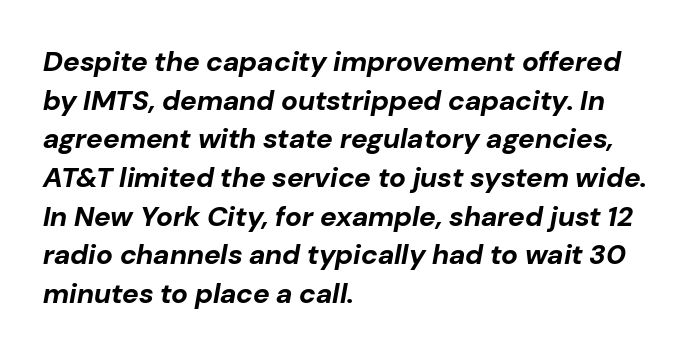
The zone under the glyphs is completely vacant. The typesetter chose a ragged-right arrangement here. Default kerning and tracking; the words read as compact shapes. Spacing verdict: proportional, widths tailored to each character.
